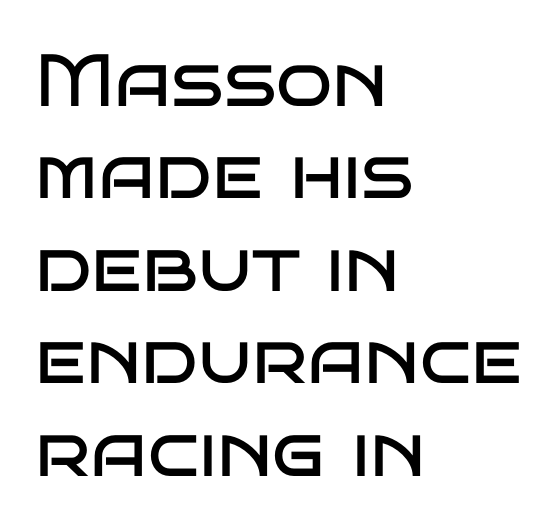
Each word holds together tightly as a unit, with standard inter-letter gaps. It's the straight-up-and-down kind of type. Just letters on the line, the space beneath them empty. Varying glyph widths throughout — classic text-font behaviour. Reading down the block, your eye returns to a fixed left position each line.
